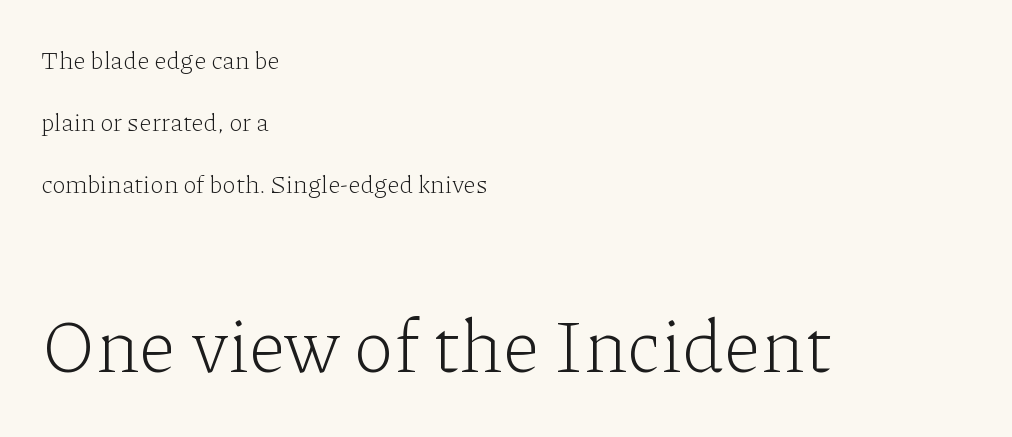
The image shows 75 px light serif type, upright; set left-aligned, loose line spacing (2.49x), normal letter spacing, not underlined; the second (bottom) block is 3.0x larger; low stroke contrast and a medium x-height.
